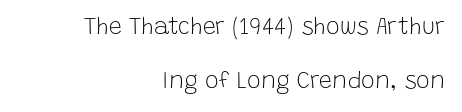
Each stroke keeps to a modest, everyday thickness or less. Each new line begins a long way beneath the previous one. Any mark beneath the type? The region is blank. Posture: upright roman. Compared with typical body copy, the letter spacing here is the same. A flush-right, rag-left setting is used for this passage.
